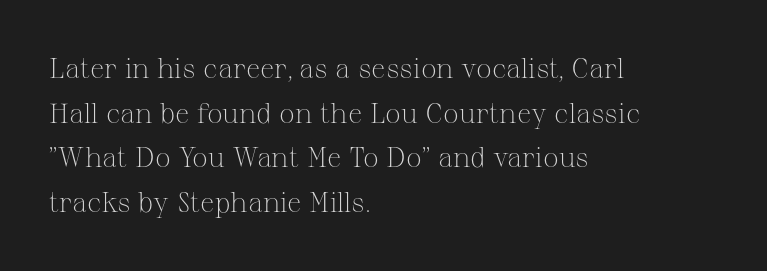
{"serif": "yes", "italic": "no", "bold": "no", "weight": "light", "width": "normal", "stroke_contrast": "medium", "x_height": "medium", "monospaced": "no", "underline": "no", "align": "left", "line_spacing": "normal", "line_spacing_ratio": 1.59, "letter_spacing": "normal", "letter_spacing_em": 0.0, "glyph_px": 28}
